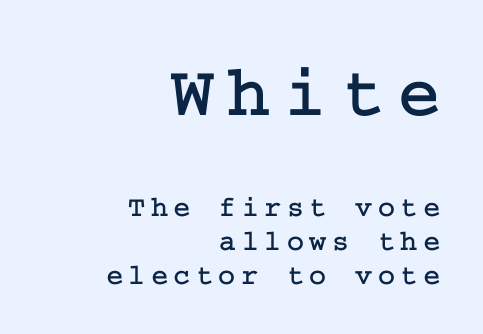
The image shows 73 px serif type, upright; set right-aligned, line spacing 1.17x, not underlined; the first (top) block is 2.52x larger; low stroke contrast and a medium x-height.
